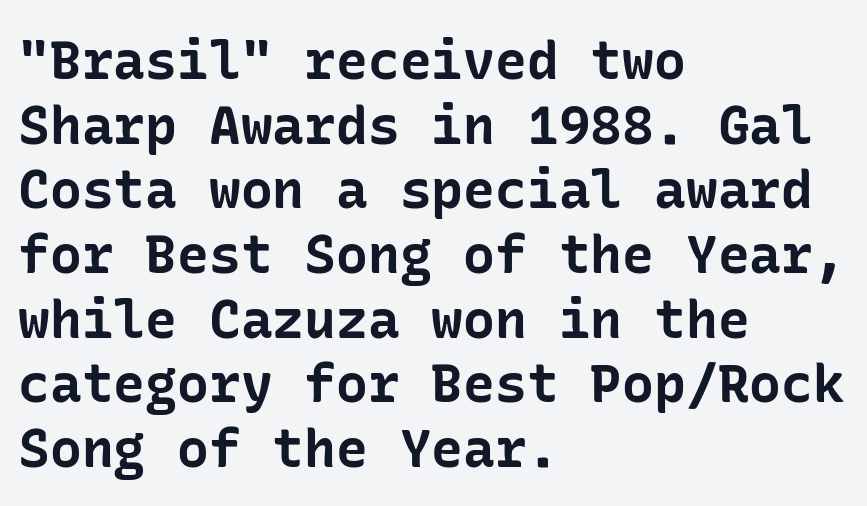
{"serif": "no", "italic": "no", "bold": "yes", "weight": "bold", "width": "normal", "stroke_contrast": "low", "x_height": "medium", "underline": "no", "align": "left", "line_spacing_ratio": 1.22, "letter_spacing": "normal", "letter_spacing_em": 0.0, "glyph_px": 53}
